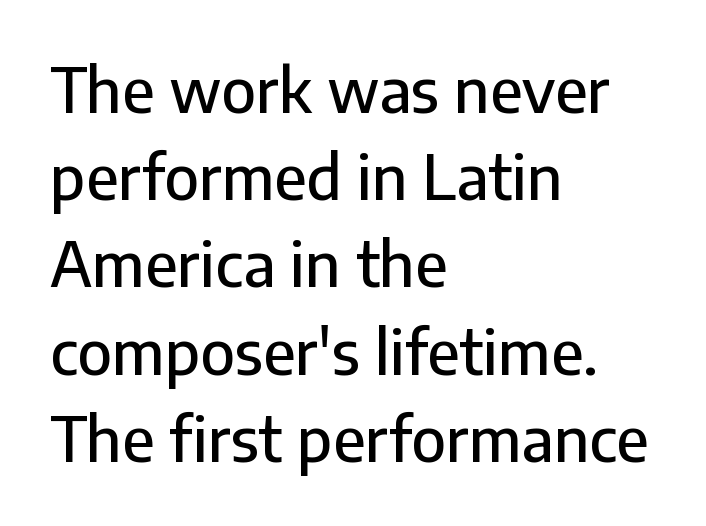
Beneath every word, the page is bare. Each letter's strokes conclude bluntly, with no projecting serifs. The lettering holds an erect, upright posture throughout. Nothing unusual about the tracking: characters are spaced as the font intends. Visually the block forms a straight wall on the left and a jagged coastline on the right. The rendering uses natural spacing where letterforms have individual widths.
